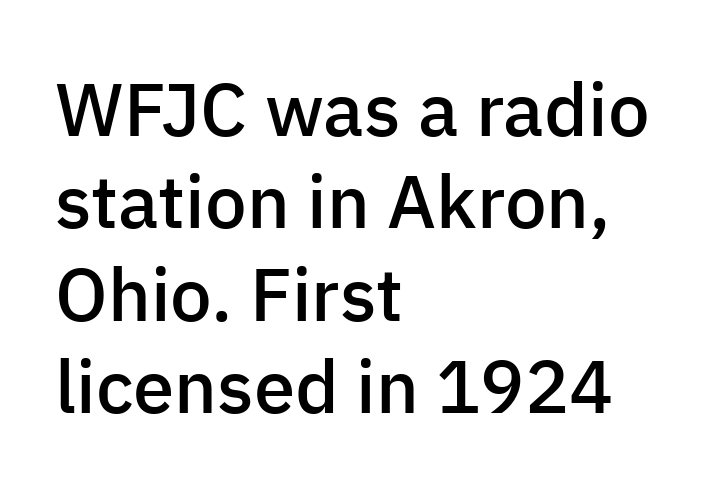
The image shows 74 px semibold sans-serif type, upright; set left-aligned, normal line spacing (1.25x), normal letter spacing, not underlined; low stroke contrast and a medium x-height.
